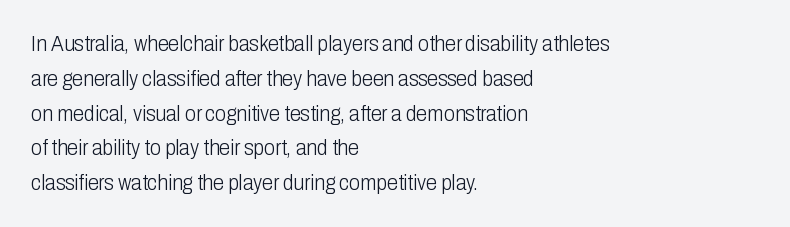
The image shows 22 px text type, upright; set left-aligned, normal line spacing (1.58x), normal letter spacing, not underlined.
